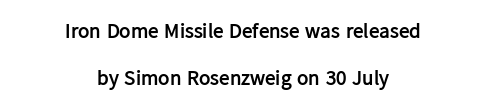
{"italic": "no", "bold": "yes", "underline": "no", "align": "center", "line_spacing": "loose", "line_spacing_ratio": 2.23, "letter_spacing": "normal", "letter_spacing_em": 0.0, "glyph_px": 21}
